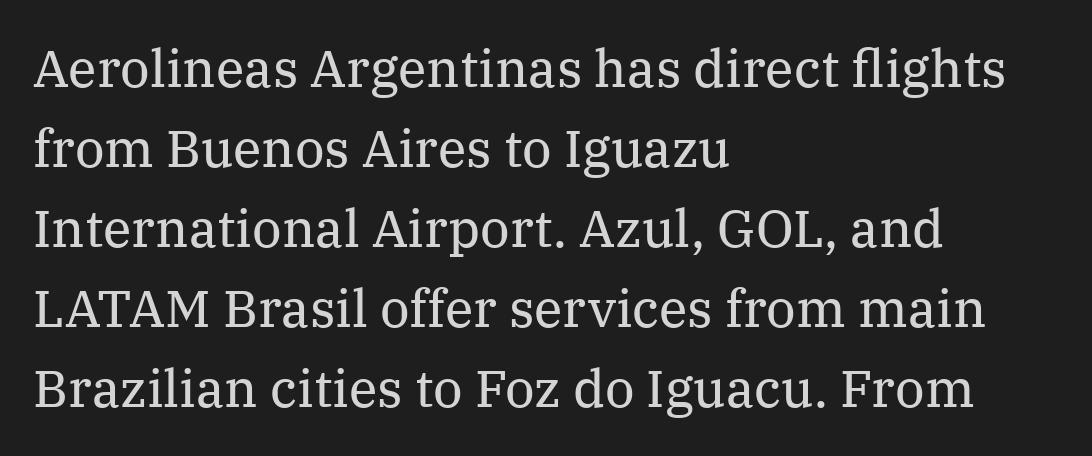
{"serif": "yes", "italic": "no", "bold": "no", "weight": "regular", "width": "normal", "stroke_contrast": "medium", "x_height": "medium", "monospaced": "no", "underline": "no", "align": "left", "line_spacing": "normal", "line_spacing_ratio": 1.54, "letter_spacing": "normal", "letter_spacing_em": 0.0, "glyph_px": 52}
